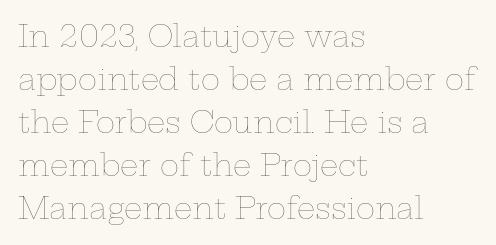
Think of a printed novel: that variable character pitch is what you see here. Does the leading feel generous? No, just average. Does the lettering tilt? It doesn't — this is upright. No word sits above an underline. Words appear dense and cohesive because spacing is normal. Stem width sits at or under what a default text font uses.
